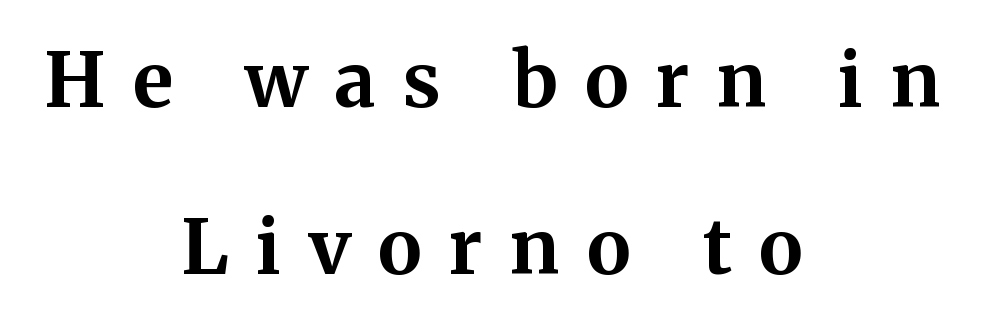
Q: Is the text bold? A: Yes.
Q: Is the text italic (slanted)? A: No, it is upright.
Q: Is the typeface a serif or a sans-serif typeface? A: Serif.
Q: Is the text underlined? A: No.
Q: How is the paragraph aligned? A: Centered.
Q: Is the spacing between letters normal or unusually wide? A: Unusually wide.
Q: Is the spacing between lines tight, normal or loose? A: Loose.
Q: Width (condensed, normal, or wide)? A: Normal.
Q: Stroke contrast? A: Medium.
Q: x-height? A: Medium.
Q: Monospaced? A: No.
